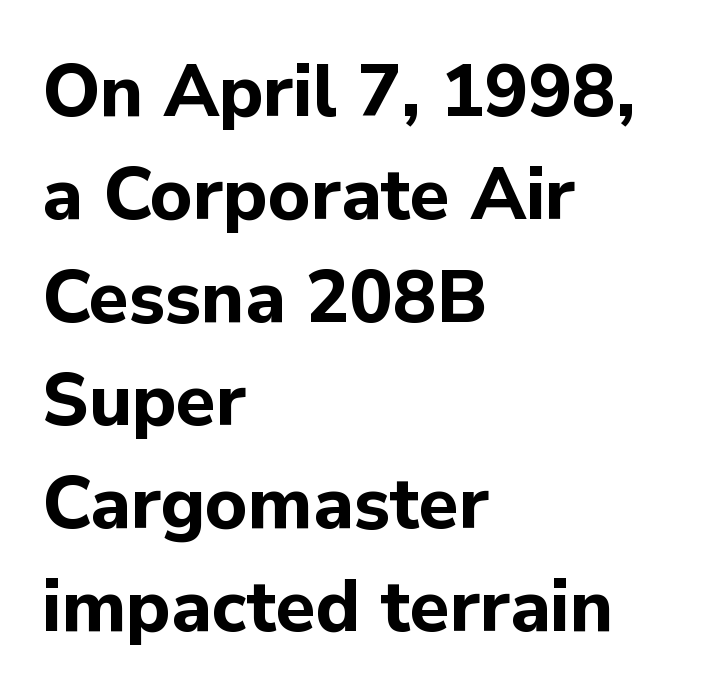
Q: Is the text bold? A: Yes.
Q: Is the text italic (slanted)? A: No, it is upright.
Q: Is the typeface a serif or a sans-serif typeface? A: Sans-serif.
Q: Is the text underlined? A: No.
Q: How is the paragraph aligned? A: Left-aligned.
Q: Is the spacing between letters normal or unusually wide? A: Normal.
Q: Is the spacing between lines tight, normal or loose? A: Normal.
Q: Width (condensed, normal, or wide)? A: Normal.
Q: Stroke contrast? A: Low.
Q: x-height? A: Medium.
Q: Monospaced? A: No.
